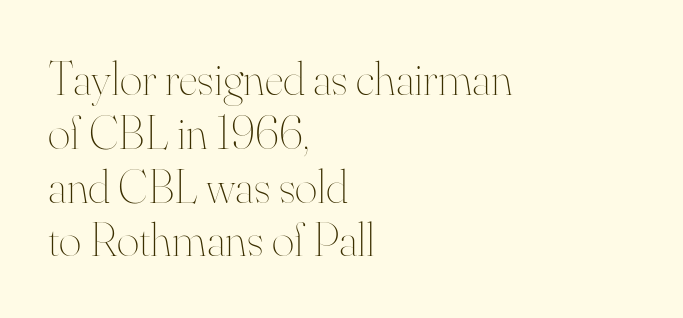
{"italic": "no", "bold": "no", "weight": "thin", "width": "normal", "stroke_contrast": "high", "x_height": "small", "monospaced": "no", "underline": "no", "align": "left", "line_spacing": "tight", "line_spacing_ratio": 1.12, "letter_spacing": "normal", "letter_spacing_em": 0.0, "glyph_px": 48}
